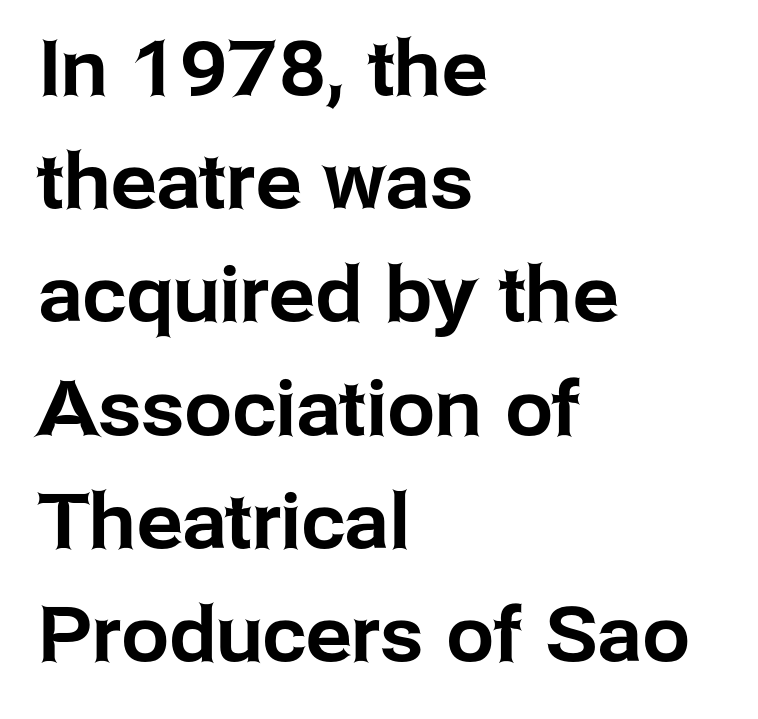
{"serif": "no", "italic": "no", "width": "normal", "stroke_contrast": "low", "x_height": "medium", "monospaced": "no", "underline": "no", "align": "left", "line_spacing": "normal", "line_spacing_ratio": 1.49, "letter_spacing": "normal", "letter_spacing_em": 0.0, "glyph_px": 76}
